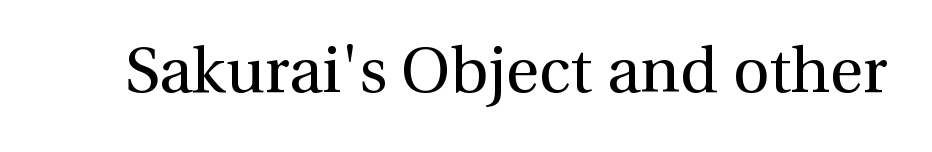
{"serif": "yes", "italic": "no", "bold": "no", "weight": "regular", "width": "normal", "stroke_contrast": "medium", "x_height": "medium", "monospaced": "no", "underline": "no", "letter_spacing": "normal", "letter_spacing_em": 0.0, "glyph_px": 64}
